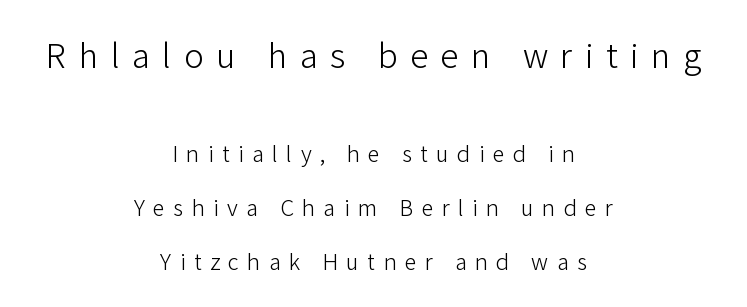
The image shows 33 px light sans-serif type, upright; set centered, loose line spacing (2.45x), unusually wide letter spacing (+0.38 em), not underlined; the first (top) block is 1.5x larger; low stroke contrast and a medium x-height.
